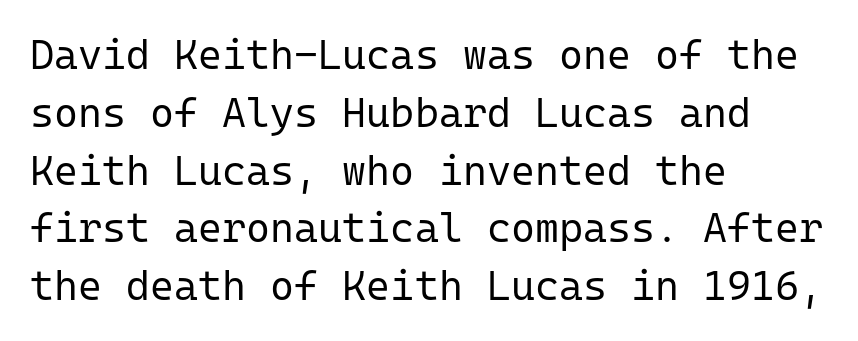
Monospaced: the letters line up in strict vertical columns. Teacher's note: observe the even left margin — that is flush-left alignment. Letters rest on an invisible, unmarked baseline. Here the glyphs are tracked normally, forming tight word shapes. It's the straight-up-and-down kind of type. A normal amount of white space separates one row of letters from the next.
